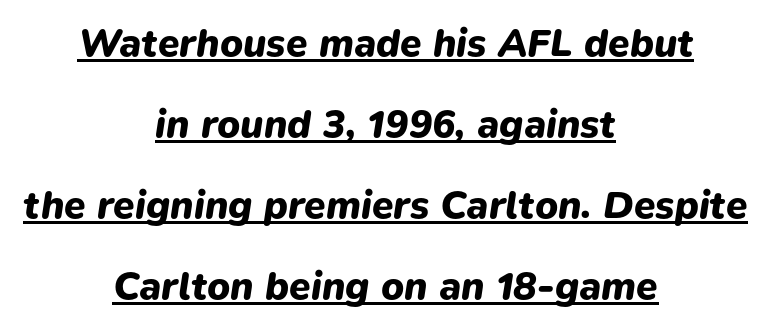
{"italic": "yes", "lean": "right", "slant_degrees": 9, "bold": "yes", "weight": "heavy", "width": "normal", "stroke_contrast": "low", "x_height": "medium", "monospaced": "no", "underline": "yes", "align": "center", "line_spacing": "loose", "line_spacing_ratio": 2.08, "letter_spacing": "normal", "letter_spacing_em": 0.0, "glyph_px": 39}
